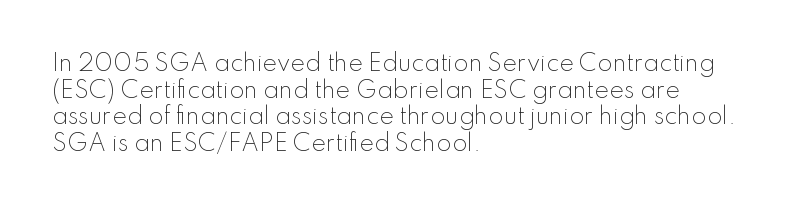
Q: Is the text bold? A: No.
Q: Is the text italic (slanted)? A: No, it is upright.
Q: Is the text underlined? A: No.
Q: How is the paragraph aligned? A: Left-aligned.
Q: Is the spacing between letters normal or unusually wide? A: Normal.
